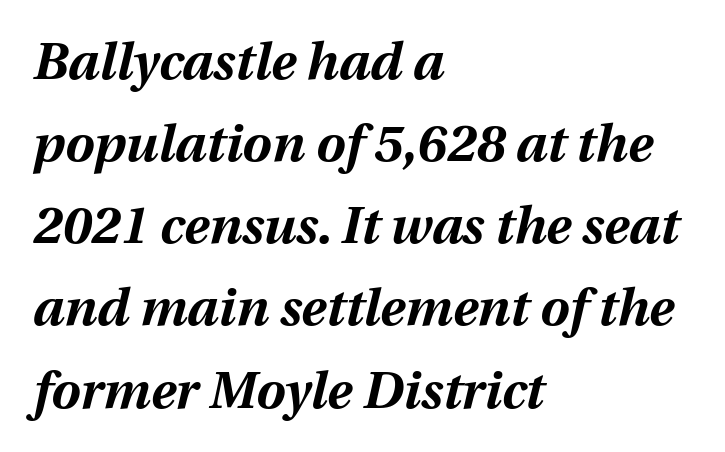
The image shows 52 px bold type, italic (leaning right); set left-aligned, normal line spacing (1.58x), normal letter spacing, not underlined; medium stroke contrast and a medium x-height.
